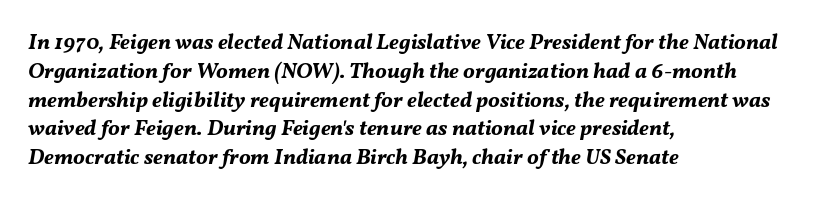
{"italic": "yes", "lean": "right", "slant_degrees": 11, "bold": "yes", "underline": "no", "align": "left", "line_spacing": "normal", "line_spacing_ratio": 1.31, "letter_spacing": "normal", "letter_spacing_em": 0.0, "glyph_px": 22}
